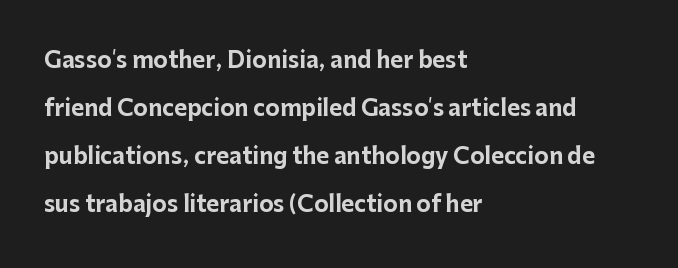
Layout note: lines flush left. Beneath every word, the page is bare. Typesetter's note: full bold, strokes at maximum text heaviness. A roman cut, with each character standing at attention. This rendering leaves character spacing at its baseline value. Does the leading feel generous? Absolutely, it's lavish.
